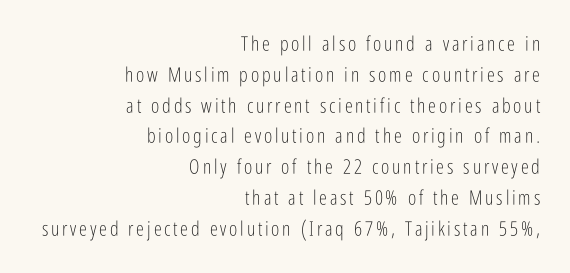
{"italic": "no", "bold": "no", "underline": "no", "align": "right", "line_spacing": "normal", "line_spacing_ratio": 1.54, "glyph_px": 20}
